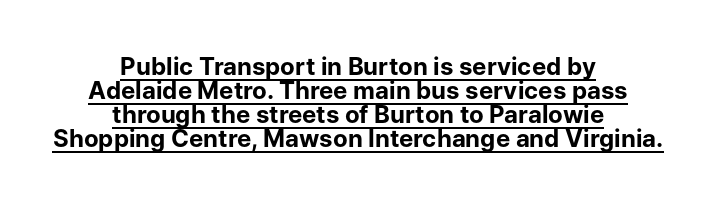
The image shows 24 px bold type, upright; set centered, tight line spacing (1.0x), normal letter spacing, underlined.
